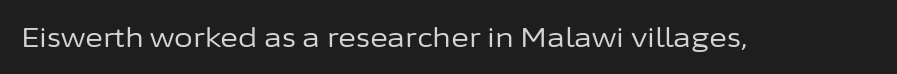
{"italic": "no", "bold": "no", "underline": "no", "letter_spacing": "normal", "letter_spacing_em": 0.0, "glyph_px": 27}
